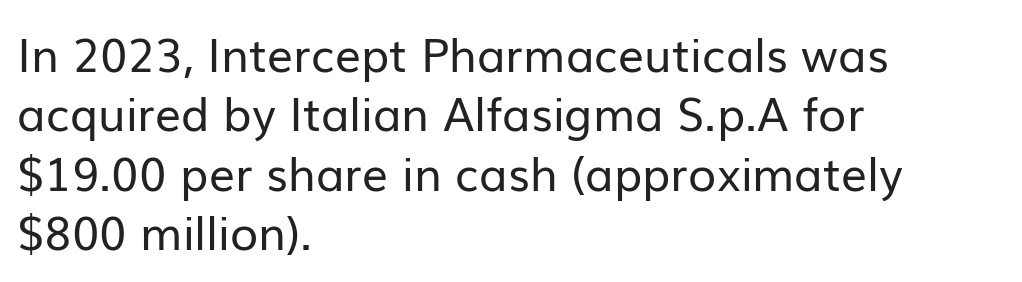
Observe the ordinary spacing: letters are neighbours, not strangers. What kind of face is this? One without serifs — a sans. This rendering features lettering with no underline. Posture: upright roman.
